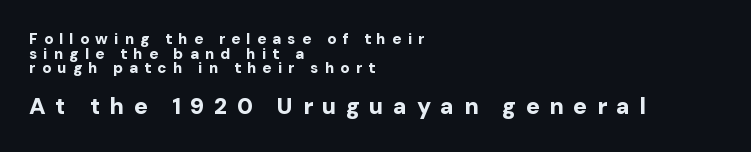
Q: Is the text bold? A: Yes.
Q: Is the text italic (slanted)? A: No, it is upright.
Q: Is the text underlined? A: No.
Q: How is the paragraph aligned? A: Left-aligned.
Q: Is the spacing between letters normal or unusually wide? A: Unusually wide.
Q: Is the spacing between lines tight, normal or loose? A: Tight.
Q: Which block of text is set in a larger size, the first (top) or the second (bottom)? A: The second (bottom) one.
